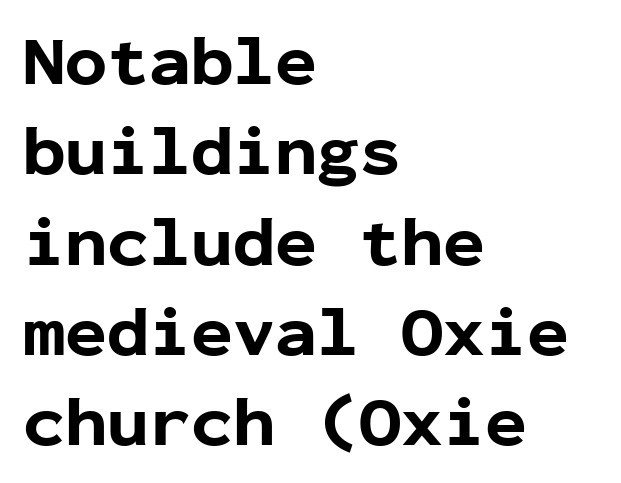
The image shows 70 px bold sans-serif type, upright, monospaced; set left-aligned, normal line spacing (1.29x), normal letter spacing, not underlined; low stroke contrast and a medium x-height.
